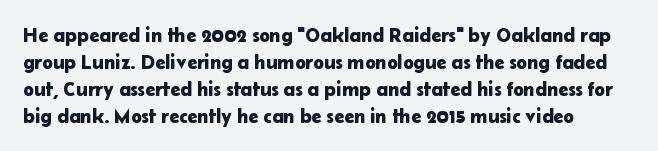
{"italic": "no", "underline": "no", "line_spacing": "normal", "line_spacing_ratio": 1.35, "letter_spacing": "normal", "letter_spacing_em": 0.0, "glyph_px": 20}
